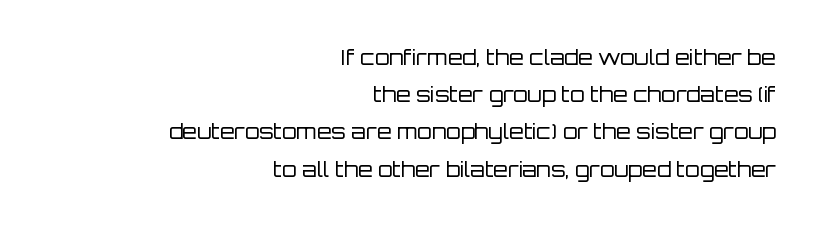
Is the stroke heavy? The answer is a plain regular-or-lighter. The type is set solid horizontally, with unmodified tracking. Horizontal alignment here is rightward, an uncommon choice for prose. The passage shown is not underscored anywhere.
